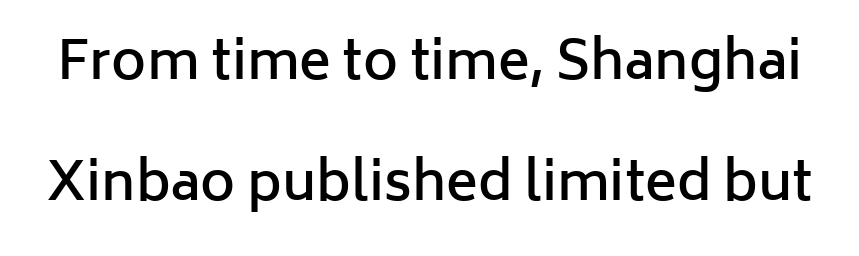
Q: Is the text bold? A: Semi-bold.
Q: Is the text italic (slanted)? A: No, it is upright.
Q: Is the typeface a serif or a sans-serif typeface? A: Sans-serif.
Q: Is the text underlined? A: No.
Q: Is the spacing between letters normal or unusually wide? A: Normal.
Q: Is the spacing between lines tight, normal or loose? A: Loose.
Q: Width (condensed, normal, or wide)? A: Normal.
Q: Stroke contrast? A: Low.
Q: x-height? A: Medium.
Q: Monospaced? A: No.
